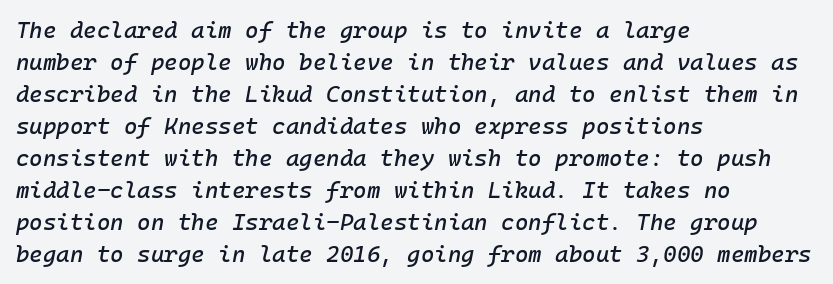
The image shows 23 px text type, italic (leaning right); set left-aligned, normal line spacing (1.39x), normal letter spacing, not underlined.
